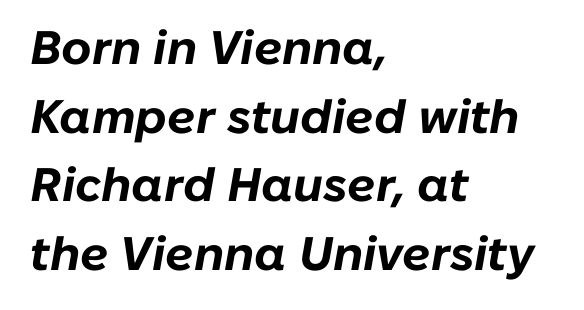
{"italic": "yes", "lean": "right", "slant_degrees": 10, "bold": "yes", "weight": "bold", "width": "normal", "stroke_contrast": "low", "x_height": "medium", "monospaced": "no", "underline": "no", "align": "left", "line_spacing": "normal", "line_spacing_ratio": 1.46, "letter_spacing": "normal", "letter_spacing_em": 0.0, "glyph_px": 47}
